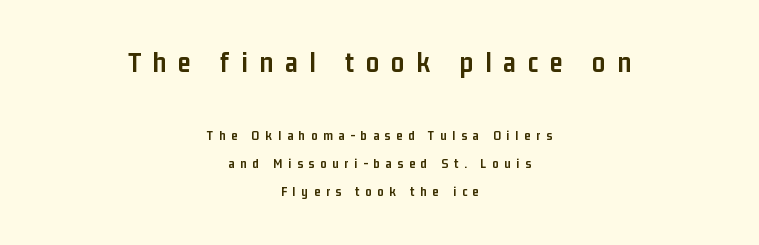
{"serif": "no", "italic": "no", "bold": "yes", "weight": "semibold", "width": "condensed", "stroke_contrast": "low", "x_height": "medium", "monospaced": "no", "underline": "no", "align": "center", "line_spacing": "loose", "line_spacing_ratio": 1.99, "letter_spacing": "wide", "letter_spacing_em": 0.41, "larger_block": "first", "size_ratio": 2.07, "glyph_px": 29}
